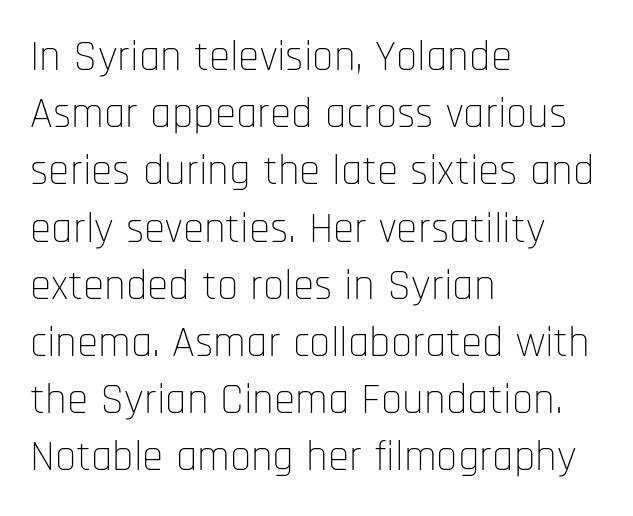
Q: Is the text bold? A: No.
Q: Is the text italic (slanted)? A: No, it is upright.
Q: Is the typeface a serif or a sans-serif typeface? A: Sans-serif.
Q: Is the text underlined? A: No.
Q: How is the paragraph aligned? A: Left-aligned.
Q: Is the spacing between letters normal or unusually wide? A: Normal.
Q: Is the spacing between lines tight, normal or loose? A: Normal.
Q: Width (condensed, normal, or wide)? A: Condensed.
Q: Stroke contrast? A: Low.
Q: x-height? A: Large.
Q: Monospaced? A: No.
